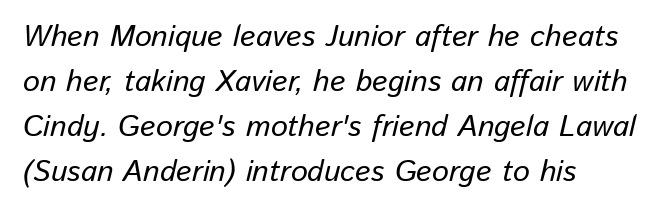
The image shows 30 px text type, italic (leaning right); set left-aligned, normal line spacing (1.5x), normal letter spacing, not underlined; low stroke contrast and a medium x-height.
